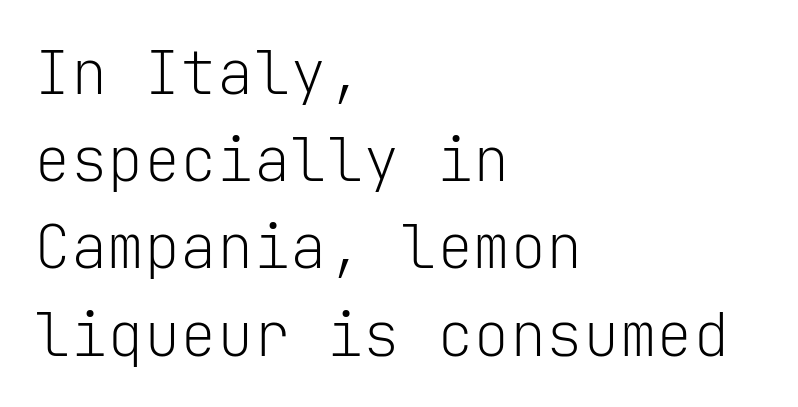
Q: Is the text bold? A: No.
Q: Is the text italic (slanted)? A: No, it is upright.
Q: Is the typeface a serif or a sans-serif typeface? A: Sans-serif.
Q: Is the text underlined? A: No.
Q: How is the paragraph aligned? A: Left-aligned.
Q: Is the spacing between letters normal or unusually wide? A: Normal.
Q: Is the spacing between lines tight, normal or loose? A: Normal.
Q: Width (condensed, normal, or wide)? A: Normal.
Q: Stroke contrast? A: Low.
Q: x-height? A: Medium.
Q: Monospaced? A: Yes.
